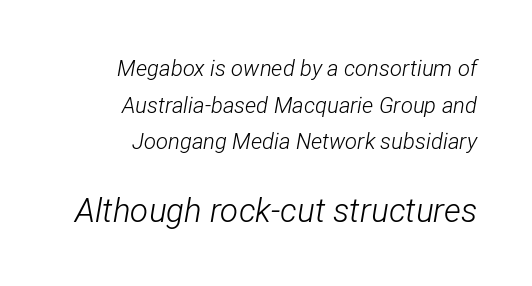
The image shows 33 px light, condensed type, italic (leaning right); set right-aligned, normal line spacing (1.66x), normal letter spacing, not underlined; the second (bottom) block is 1.5x larger; low stroke contrast and a medium x-height.
